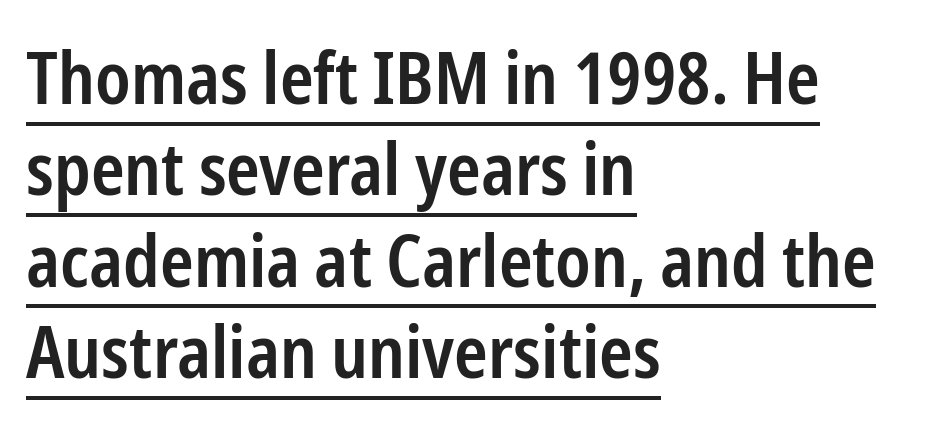
{"serif": "no", "italic": "no", "bold": "semi", "weight": "semibold", "width": "condensed", "stroke_contrast": "low", "x_height": "medium", "monospaced": "no", "underline": "yes", "align": "left", "line_spacing": "normal", "line_spacing_ratio": 1.27, "letter_spacing": "normal", "letter_spacing_em": 0.0, "glyph_px": 72}
